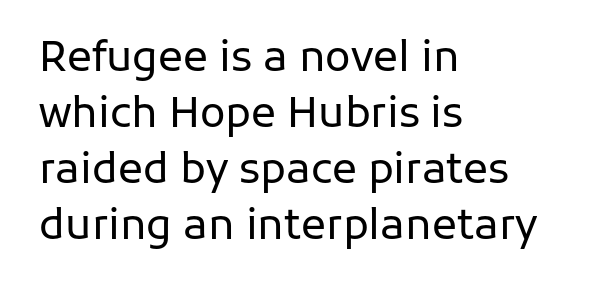
Q: Is the text bold? A: No.
Q: Is the text italic (slanted)? A: No, it is upright.
Q: Is the typeface a serif or a sans-serif typeface? A: Sans-serif.
Q: Is the text underlined? A: No.
Q: How is the paragraph aligned? A: Left-aligned.
Q: Is the spacing between letters normal or unusually wide? A: Normal.
Q: Is the spacing between lines tight, normal or loose? A: Normal.
Q: Width (condensed, normal, or wide)? A: Normal.
Q: Stroke contrast? A: Low.
Q: x-height? A: Medium.
Q: Monospaced? A: No.
